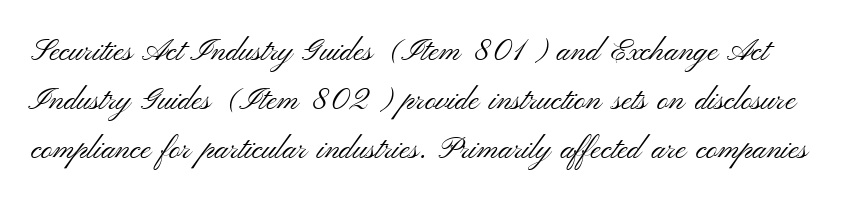
The image shows 31 px light, wide sans-serif type; set normal line spacing (1.58x), normal letter spacing, not underlined; medium stroke contrast and a small x-height.
